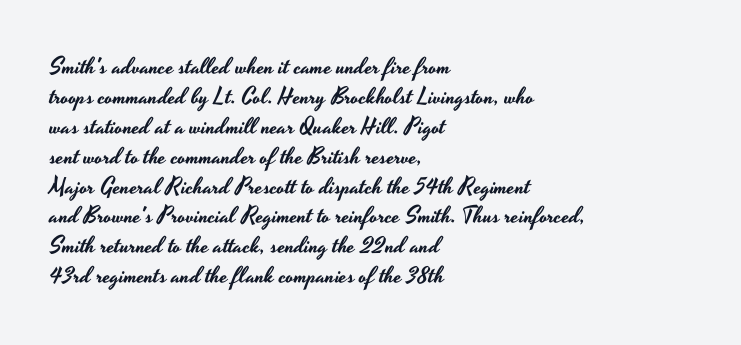
The rendering keeps characters at their native spacing. The string is rendered with underlining switched off. The paragraph has a hard left edge and a soft right edge. One glance says typical: line gaps are just what's usual.
